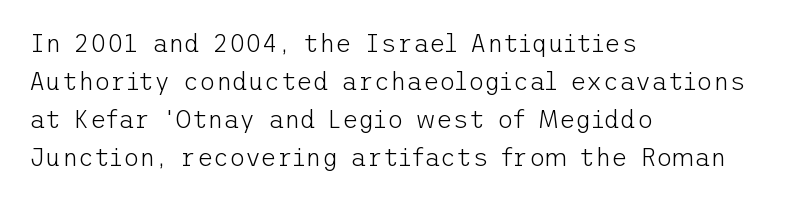
Q: Is the text bold? A: No.
Q: Is the text italic (slanted)? A: No, it is upright.
Q: Is the text underlined? A: No.
Q: How is the paragraph aligned? A: Left-aligned.
Q: Is the spacing between letters normal or unusually wide? A: Normal.
Q: Is the spacing between lines tight, normal or loose? A: Normal.
